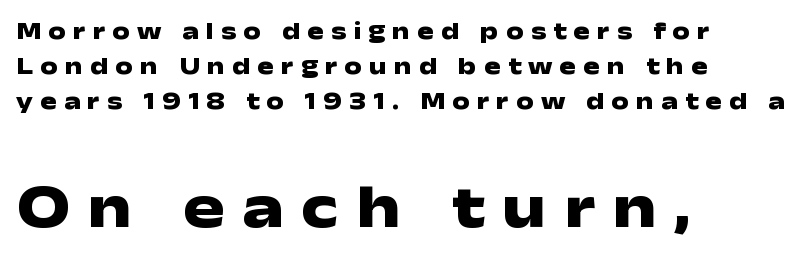
The image shows 62 px heavy, wide sans-serif type, upright; set left-aligned, normal line spacing (1.41x), unusually wide letter spacing (+0.28 em), not underlined; the second (bottom) block is 2.48x larger; low stroke contrast and a medium x-height.
